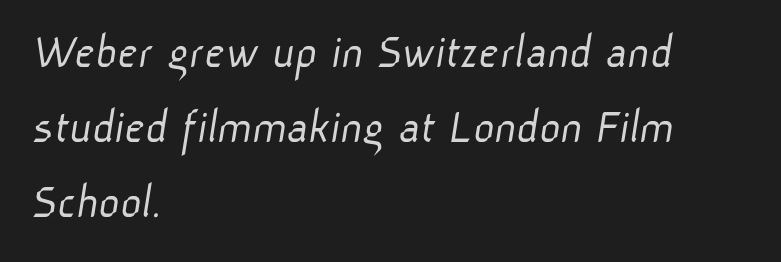
The image shows 51 px light sans-serif type; set left-aligned, normal line spacing (1.47x), normal letter spacing, not underlined; low stroke contrast and a medium x-height.
